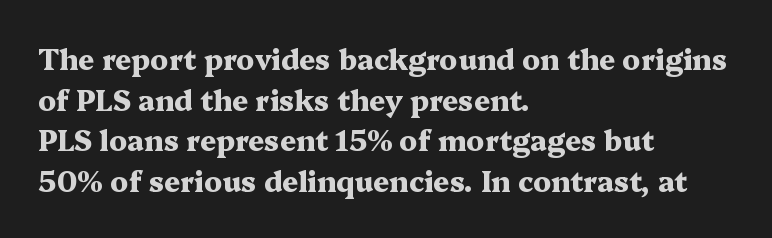
Q: Is the text bold? A: Yes.
Q: Is the text italic (slanted)? A: No, it is upright.
Q: Is the typeface a serif or a sans-serif typeface? A: Serif.
Q: Is the text underlined? A: No.
Q: How is the paragraph aligned? A: Left-aligned.
Q: Is the spacing between letters normal or unusually wide? A: Normal.
Q: Is the spacing between lines tight, normal or loose? A: Normal.
Q: Width (condensed, normal, or wide)? A: Wide.
Q: Stroke contrast? A: Medium.
Q: x-height? A: Medium.
Q: Monospaced? A: No.
